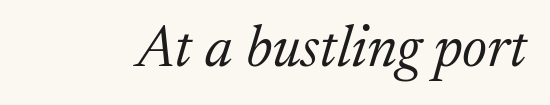
You could call the tracking neutral — neither tight nor loose. You can tell it's italic because the verticals aren't actually vertical. What kind of face is this? One with serifs. Stroke thickness stays within the range of a standard reading face or lighter. The passage shown is typed in a proportional face where columns would drift.
